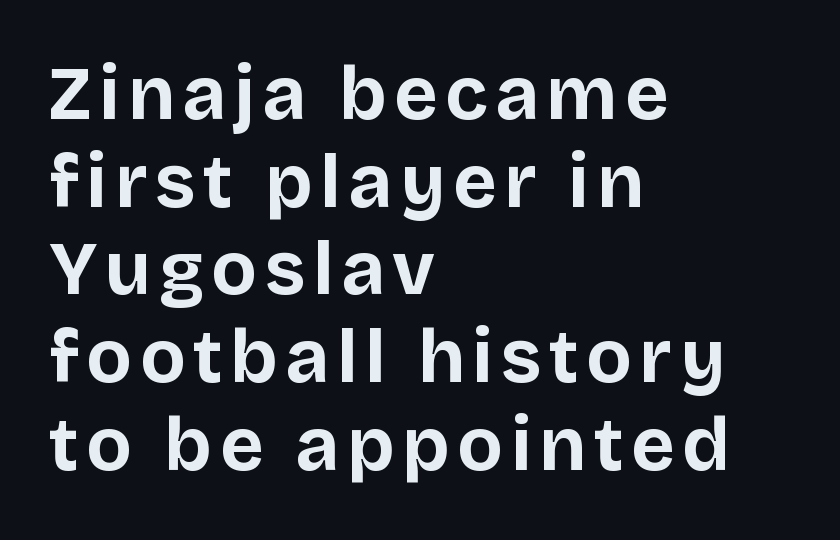
Q: Is the text bold? A: Yes.
Q: Is the text italic (slanted)? A: No, it is upright.
Q: Is the typeface a serif or a sans-serif typeface? A: Sans-serif.
Q: Is the text underlined? A: No.
Q: How is the paragraph aligned? A: Left-aligned.
Q: Width (condensed, normal, or wide)? A: Normal.
Q: Stroke contrast? A: Low.
Q: x-height? A: Large.
Q: Monospaced? A: No.
